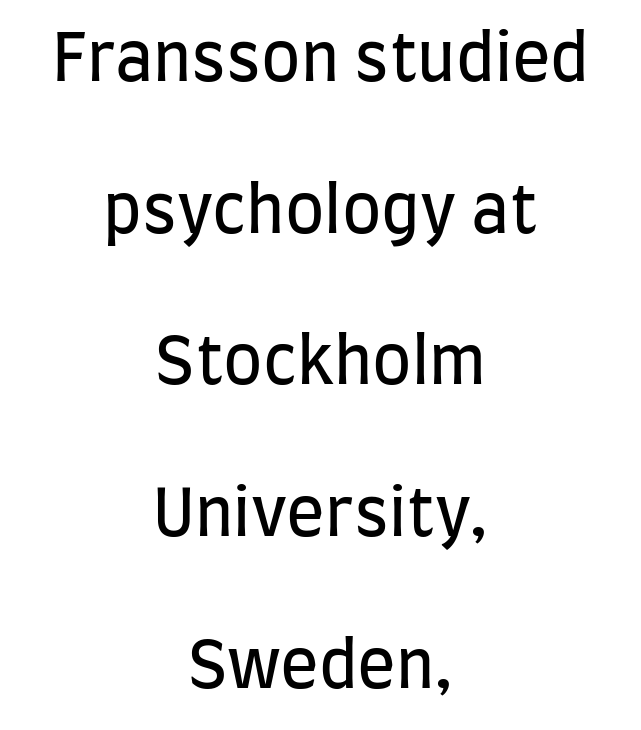
{"serif": "no", "italic": "no", "bold": "no", "weight": "regular", "width": "condensed", "stroke_contrast": "low", "x_height": "large", "monospaced": "no", "underline": "no", "align": "center", "line_spacing": "loose", "line_spacing_ratio": 2.37, "letter_spacing": "normal", "letter_spacing_em": 0.0, "glyph_px": 64}
